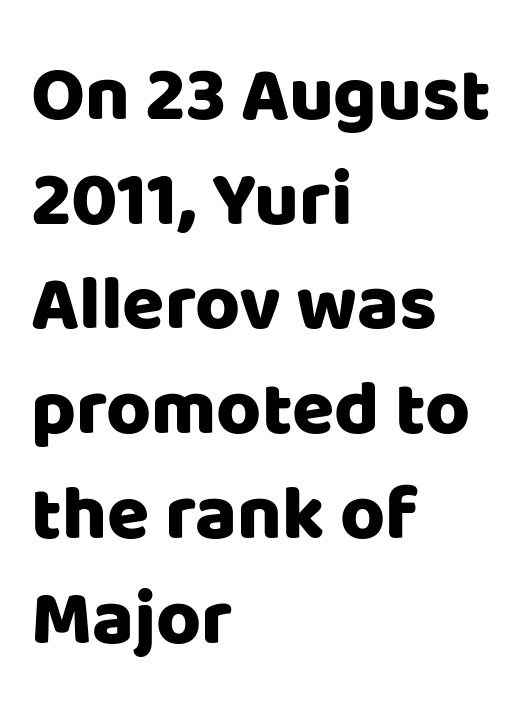
The rag falls on the right side of this text block. How would I describe the line gaps? Plain and ordinary. Think of a printed novel: that variable character pitch is what you see here. Nope, not italic — everything's standing straight. Rule under the text: the space is simply empty.
